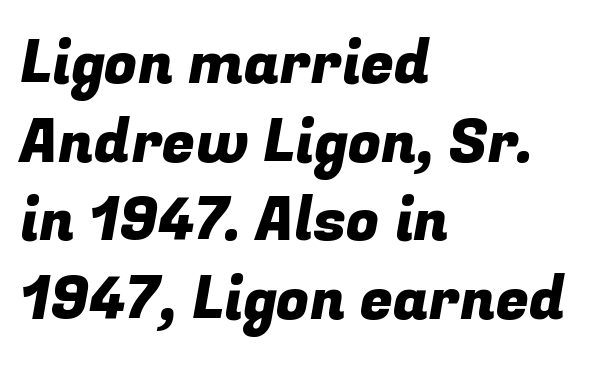
The image shows 60 px sans-serif type; set left-aligned, normal line spacing (1.31x), normal letter spacing, not underlined; low stroke contrast and a medium x-height.
